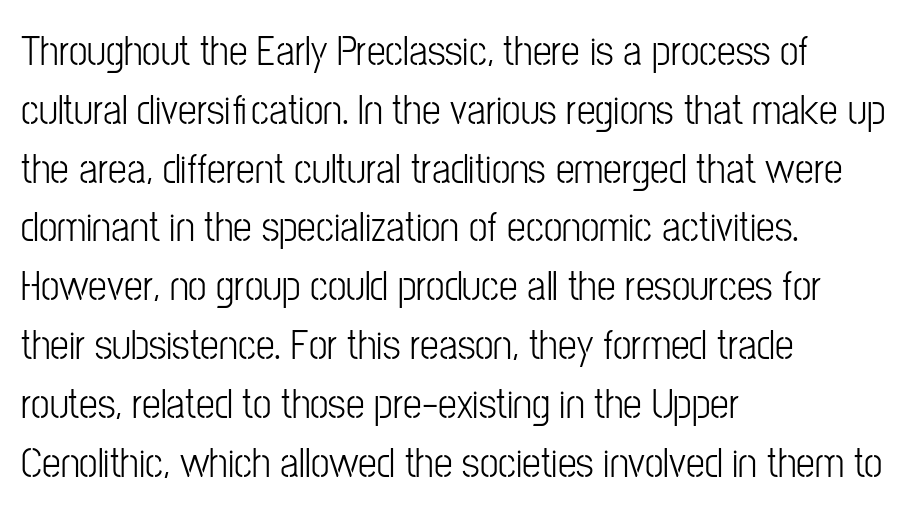
A typesetter would call this proportional, since set widths differ per character. The rendering keeps characters at their native spacing. Horizontal alignment here is leftward, the default for most running prose. Rows of type keep a routine distance in the vertical direction. The axis of the letterforms is exactly vertical. The face looks like a standard text weight, possibly lighter.
